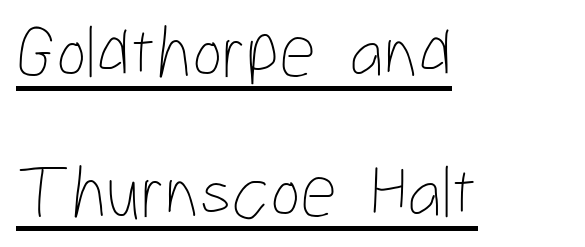
Q: Is the text bold? A: No.
Q: Is the text italic (slanted)? A: No, it is upright.
Q: Is the text underlined? A: Yes.
Q: How is the paragraph aligned? A: Left-aligned.
Q: Is the spacing between letters normal or unusually wide? A: Normal.
Q: Is the spacing between lines tight, normal or loose? A: Loose.
Q: Width (condensed, normal, or wide)? A: Condensed.
Q: Stroke contrast? A: Low.
Q: x-height? A: Medium.
Q: Monospaced? A: No.
